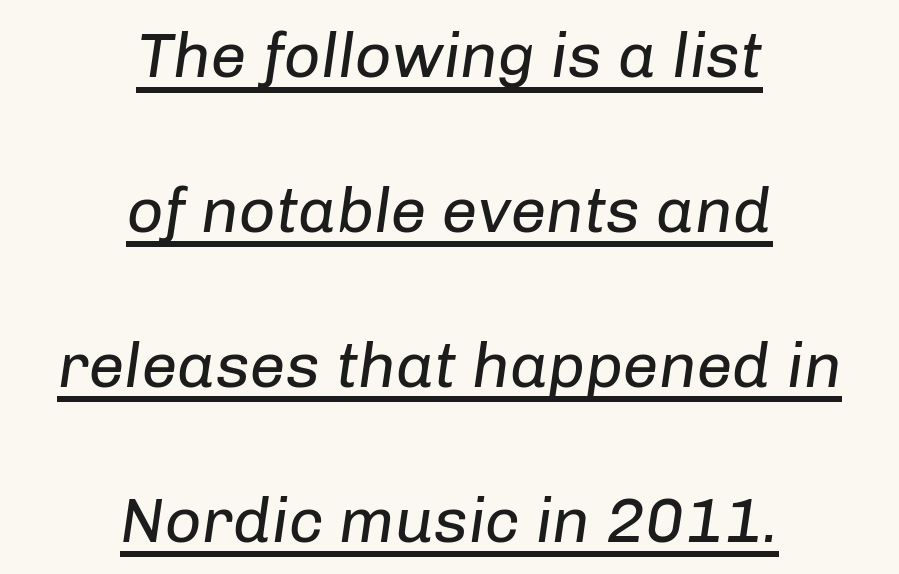
The rendering positions every line midway between the sides. Honestly, the rows look like they've been pulled way apart. The strokes are not fattened; the text isn't bold. Each letter keeps its own natural width here, so spacing adapts to shape.
